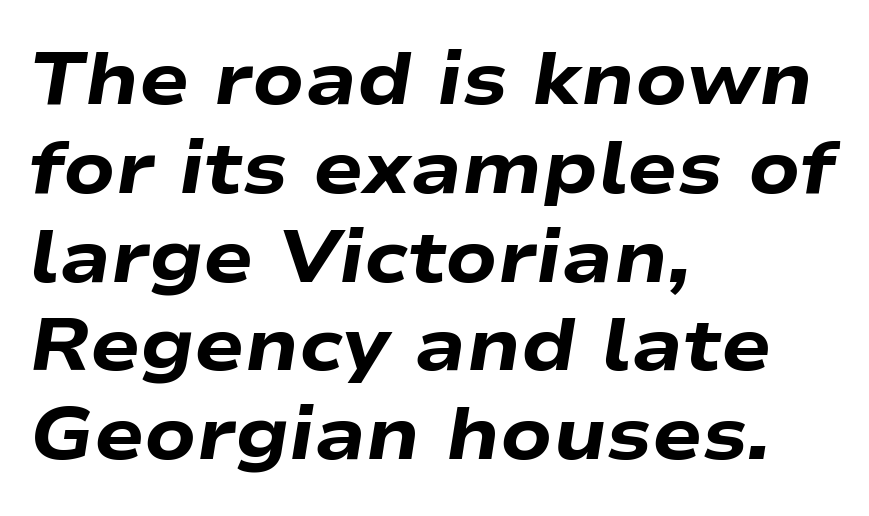
Q: Is the text bold? A: Yes.
Q: Is the text italic (slanted)? A: Yes, it leans right by about 9 degrees.
Q: Is the text underlined? A: No.
Q: How is the paragraph aligned? A: Left-aligned.
Q: Is the spacing between letters normal or unusually wide? A: Normal.
Q: Width (condensed, normal, or wide)? A: Wide.
Q: Stroke contrast? A: Low.
Q: x-height? A: Medium.
Q: Monospaced? A: No.
